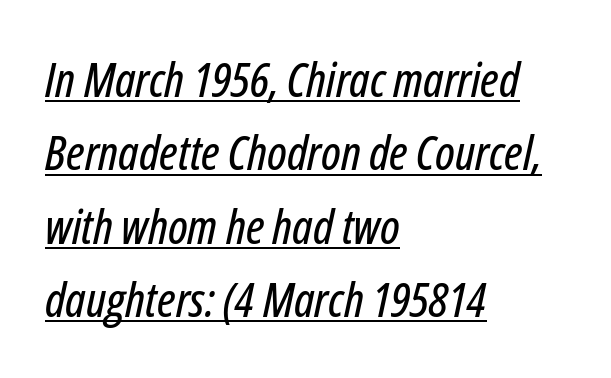
Teacher's note: observe the even left margin — that is flush-left alignment. Is the type slanted? Yes — the strokes lean at a clear angle. Underline: present. No extra tracking has been applied to these lines. The line-height multiplier appears to be the usual default. A typesetter would call this proportional, since set widths differ per character.
